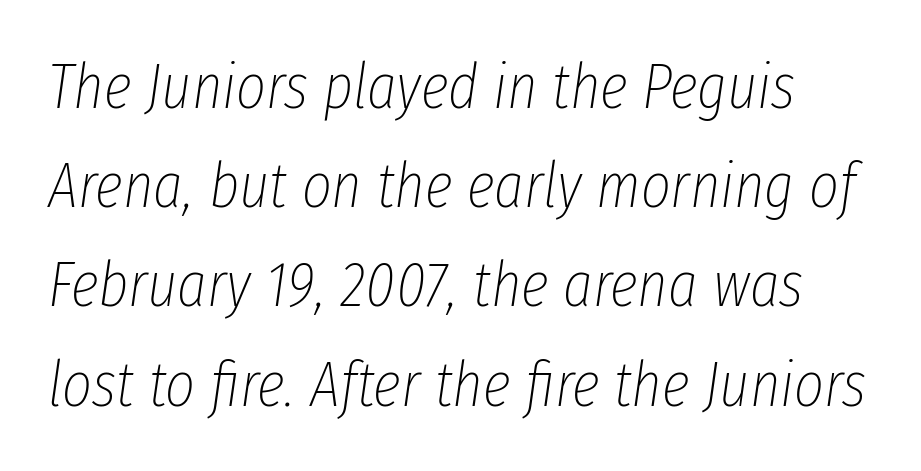
Q: Is the text bold? A: No.
Q: Is the text italic (slanted)? A: Yes, it leans right by about 8 degrees.
Q: Is the text underlined? A: No.
Q: Is the spacing between letters normal or unusually wide? A: Normal.
Q: Is the spacing between lines tight, normal or loose? A: Normal.
Q: Width (condensed, normal, or wide)? A: Condensed.
Q: Stroke contrast? A: Low.
Q: x-height? A: Medium.
Q: Monospaced? A: No.
